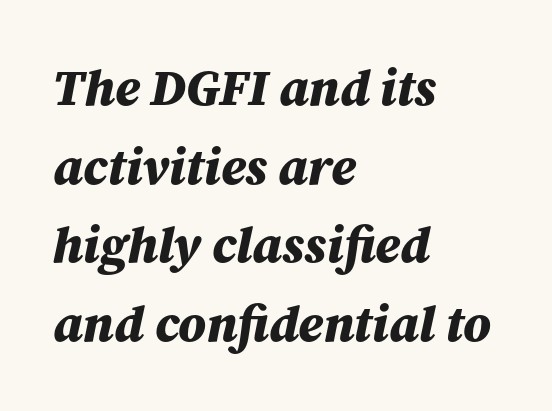
The image shows 51 px bold type, italic (leaning right); set left-aligned, normal line spacing (1.54x), normal letter spacing, not underlined; medium stroke contrast and a medium x-height.
